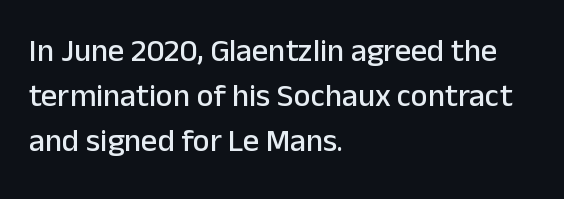
Q: Is the text italic (slanted)? A: No, it is upright.
Q: Is the typeface a serif or a sans-serif typeface? A: Sans-serif.
Q: Is the text underlined? A: No.
Q: How is the paragraph aligned? A: Left-aligned.
Q: Is the spacing between letters normal or unusually wide? A: Normal.
Q: Is the spacing between lines tight, normal or loose? A: Normal.
Q: Width (condensed, normal, or wide)? A: Normal.
Q: Stroke contrast? A: Low.
Q: x-height? A: Medium.
Q: Monospaced? A: No.
